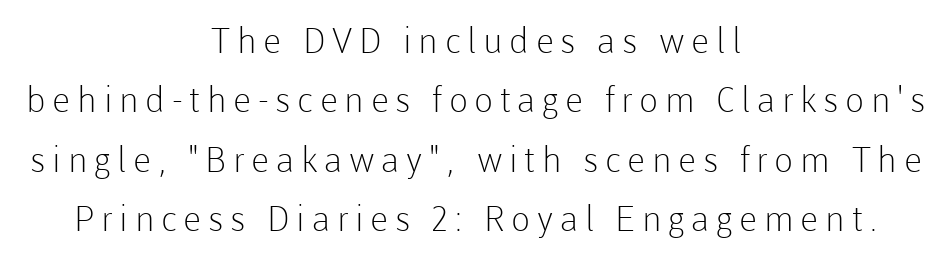
Quick note: not italic, upright. You could not count columns in this text — the font is proportionally spaced. Unbolded letterforms with no extra heft. Interline gaps are of average width in this sample. Stroke terminals: plain, sans-serif.
